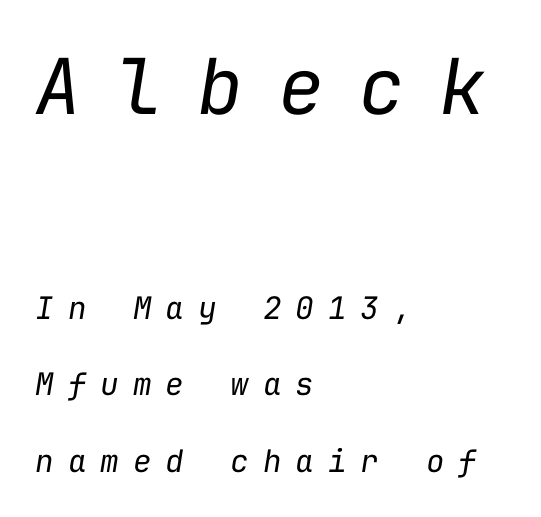
{"italic": "yes", "lean": "right", "slant_degrees": 9, "bold": "no", "weight": "regular", "width": "normal", "stroke_contrast": "low", "x_height": "medium", "monospaced": "yes", "underline": "no", "align": "left", "line_spacing": "loose", "line_spacing_ratio": 2.47, "letter_spacing": "wide", "letter_spacing_em": 0.45, "larger_block": "first", "size_ratio": 2.48, "glyph_px": 77}
